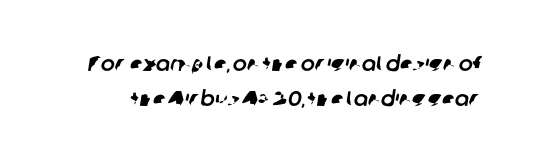
In terms of leading, this rendering sits right in the middle. Honestly, there is no underline to notice here at all. A typesetter would call this zero additional tracking.
